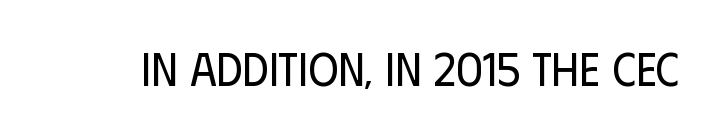
{"serif": "no", "italic": "no", "bold": "no", "weight": "regular", "width": "condensed", "stroke_contrast": "low", "x_height": "large", "monospaced": "no", "underline": "no", "letter_spacing": "normal", "letter_spacing_em": 0.0, "glyph_px": 46}
